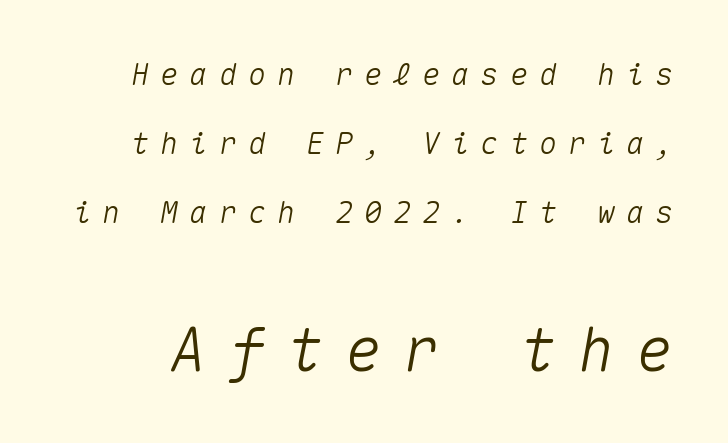
Q: Is the text italic (slanted)? A: Yes, it leans right by about 10 degrees.
Q: Is the text underlined? A: No.
Q: Is the spacing between letters normal or unusually wide? A: Unusually wide.
Q: Is the spacing between lines tight, normal or loose? A: Loose.
Q: Which block of text is set in a larger size, the first (top) or the second (bottom)? A: The second (bottom) one.
Q: Width (condensed, normal, or wide)? A: Normal.
Q: Stroke contrast? A: Medium.
Q: x-height? A: Medium.
Q: Monospaced? A: Yes.
